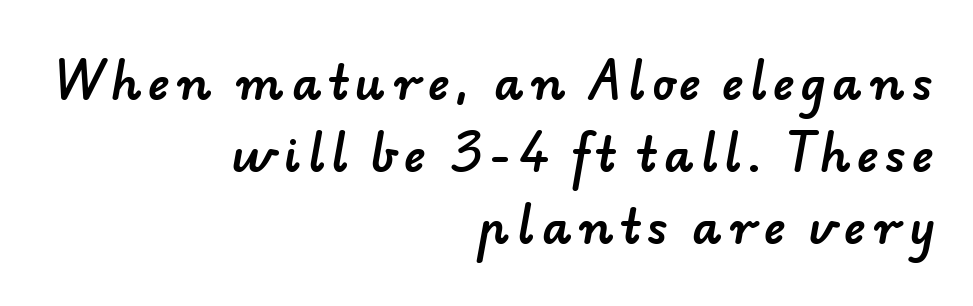
Q: Is the typeface a serif or a sans-serif typeface? A: Sans-serif.
Q: Is the text underlined? A: No.
Q: How is the paragraph aligned? A: Right-aligned.
Q: Is the spacing between lines tight, normal or loose? A: Normal.
Q: Width (condensed, normal, or wide)? A: Normal.
Q: Stroke contrast? A: Low.
Q: x-height? A: Small.
Q: Monospaced? A: No.
